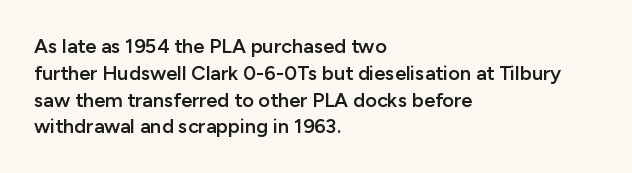
This is roman type, the default non-slanted kind. Check under the words: just untouched page. The passage shown is semibold, sitting just below true bold. Compared with typical paragraphs, the rows here are spaced about the same. In CSS terms this would be text-align: left.
